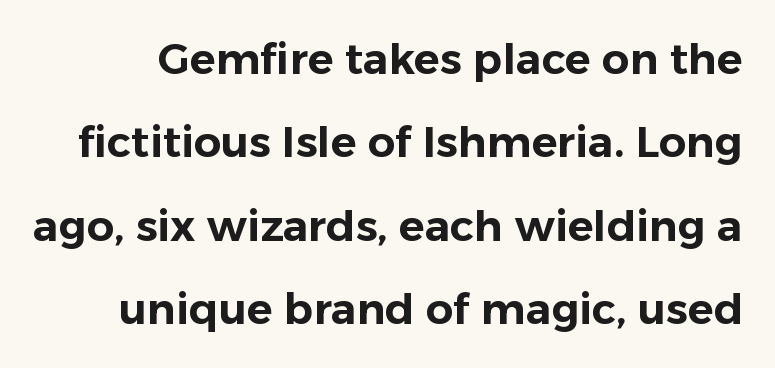
{"serif": "no", "italic": "no", "width": "normal", "stroke_contrast": "low", "x_height": "medium", "monospaced": "no", "underline": "no", "line_spacing": "loose", "line_spacing_ratio": 1.94, "letter_spacing": "normal", "letter_spacing_em": 0.0, "glyph_px": 43}
